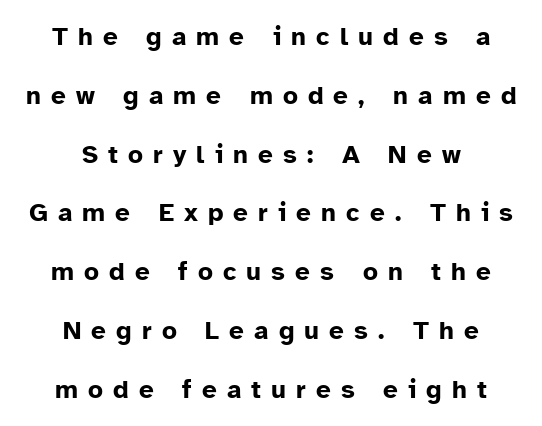
Plenty of ink on the page — the face is bold. There is plenty of visible air inserted between adjacent glyphs. Bare-footed words on every line. Posture: upright roman.
